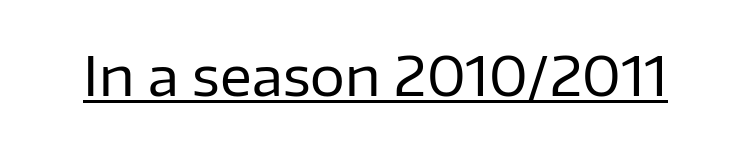
Q: Is the text bold? A: No.
Q: Is the text italic (slanted)? A: No, it is upright.
Q: Is the typeface a serif or a sans-serif typeface? A: Sans-serif.
Q: Is the text underlined? A: Yes.
Q: Is the spacing between letters normal or unusually wide? A: Normal.
Q: Width (condensed, normal, or wide)? A: Normal.
Q: Stroke contrast? A: Low.
Q: x-height? A: Medium.
Q: Monospaced? A: No.
